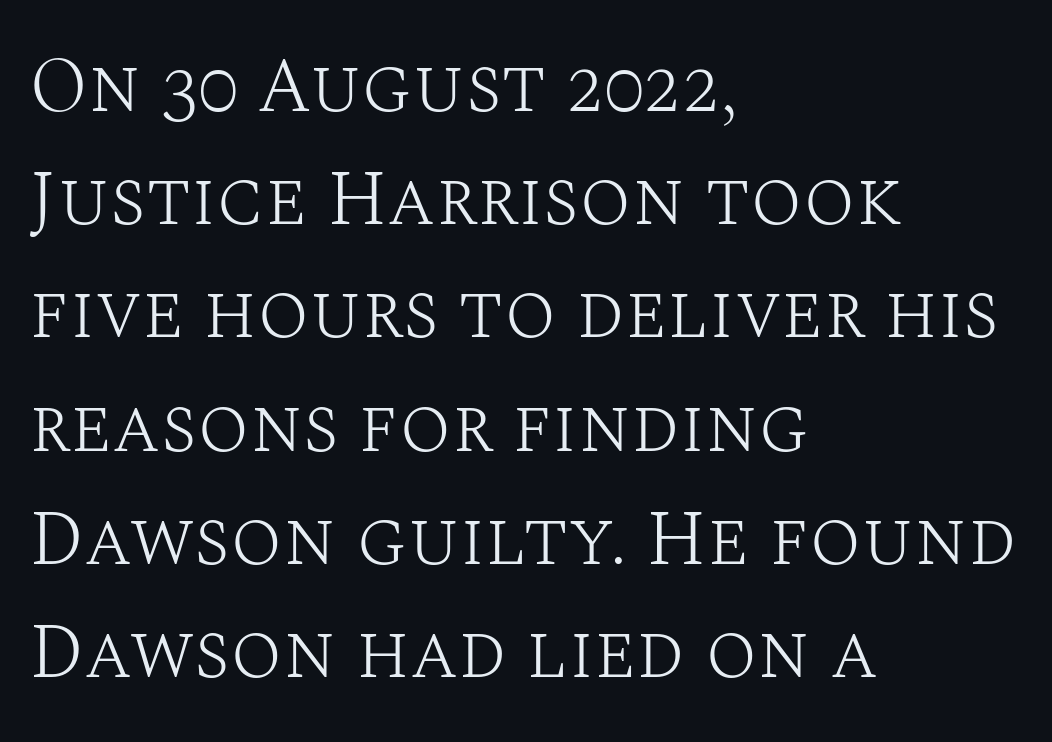
The image shows 77 px light serif type, upright; set left-aligned, normal line spacing (1.47x), normal letter spacing, not underlined; medium stroke contrast and a large x-height.
